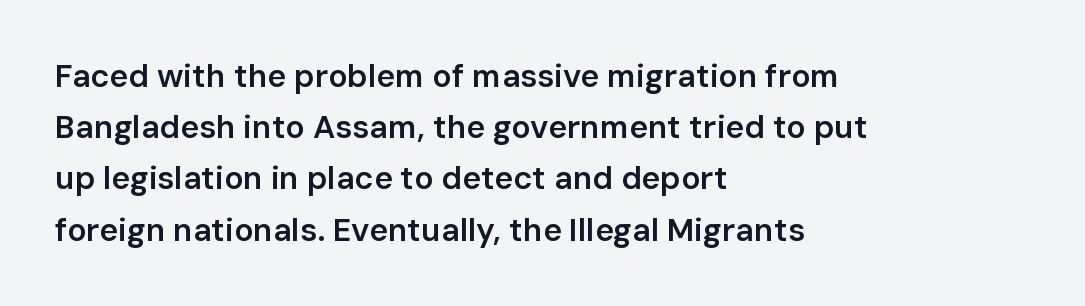
{"serif": "no", "italic": "no", "bold": "semi", "weight": "semibold", "width": "normal", "stroke_contrast": "low", "x_height": "medium", "monospaced": "no", "underline": "no", "align": "left", "line_spacing": "normal", "line_spacing_ratio": 1.6, "letter_spacing": "normal", "letter_spacing_em": 0.0, "glyph_px": 32}
